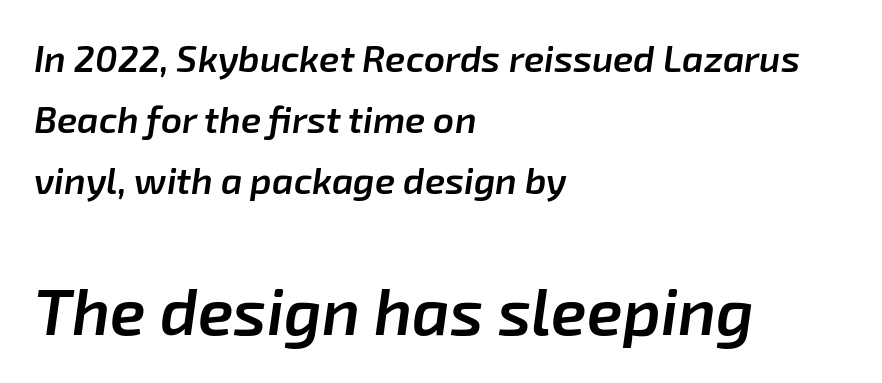
The image shows 65 px semibold type, italic (leaning right); set left-aligned, normal line spacing (1.65x), normal letter spacing, not underlined; the second (bottom) block is 1.76x larger; low stroke contrast and a medium x-height.
